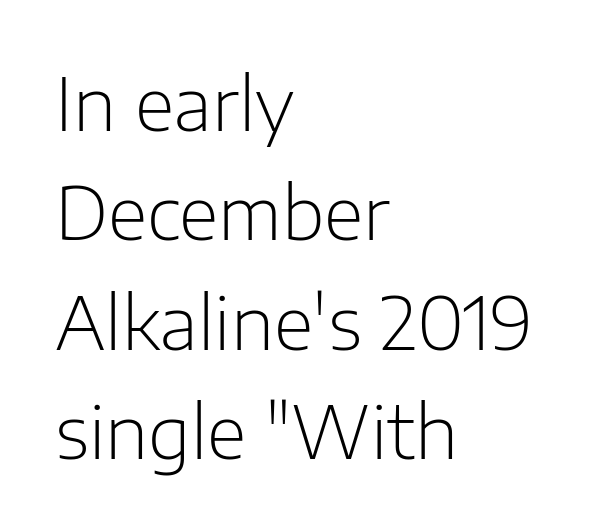
The letters advance in unequal steps, a hallmark of proportional type. This reads as an unemphasized weight, regular at the heaviest. The designer left line spacing at the default. The lettering holds an erect, upright posture throughout. Underlining? Definitely not there. The setting favours the left margin, as ordinary paragraphs usually do.
